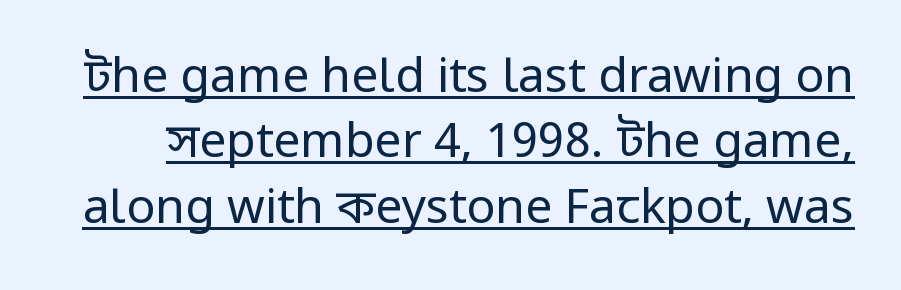
The image shows 48 px regular-weight, condensed sans-serif type, upright; set normal line spacing (1.36x), normal letter spacing, underlined; low stroke contrast and a large x-height.
